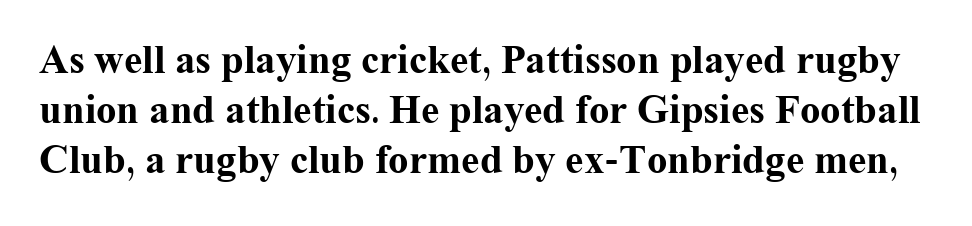
The image shows 41 px bold serif type, upright; set line spacing 1.22x, normal letter spacing, not underlined; medium stroke contrast and a medium x-height.
